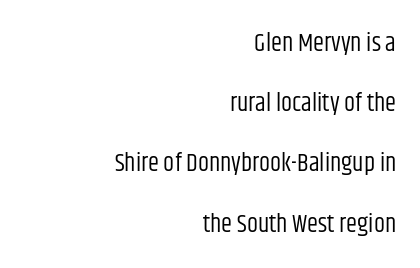
Q: Is the text bold? A: No.
Q: Is the text italic (slanted)? A: No, it is upright.
Q: Is the text underlined? A: No.
Q: How is the paragraph aligned? A: Right-aligned.
Q: Is the spacing between letters normal or unusually wide? A: Normal.
Q: Is the spacing between lines tight, normal or loose? A: Loose.
